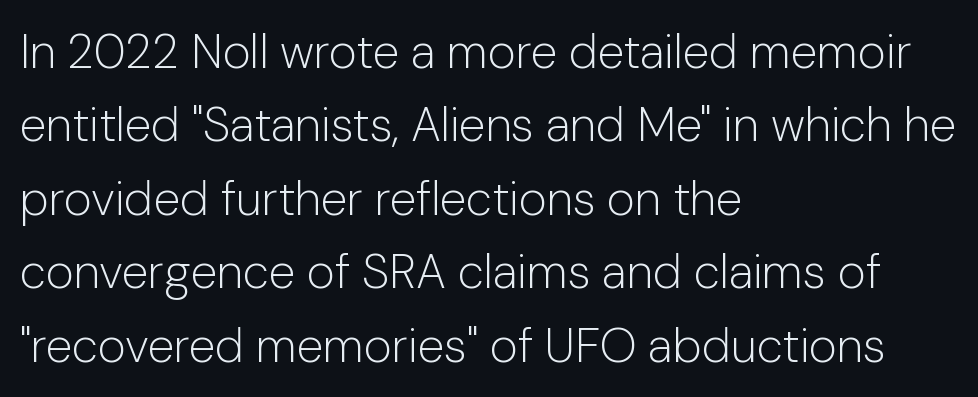
{"serif": "no", "italic": "no", "bold": "no", "weight": "light", "width": "normal", "stroke_contrast": "low", "x_height": "medium", "monospaced": "no", "underline": "no", "align": "left", "line_spacing": "normal", "line_spacing_ratio": 1.53, "letter_spacing": "normal", "letter_spacing_em": 0.0, "glyph_px": 48}
